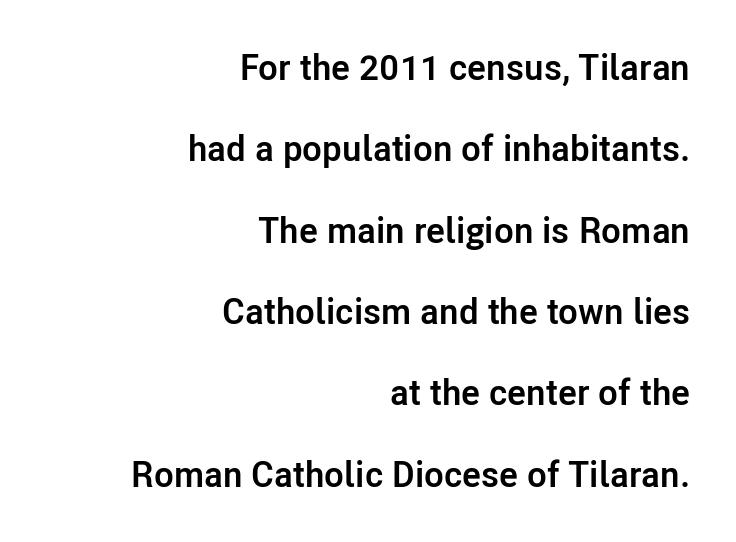
Tall strokes in this sample are plumb rather than angled. Beneath every word, the page is bare. Do the characters align in a grid? No, the font is proportional. I'd describe the lettering as bold — thick and assertive.
